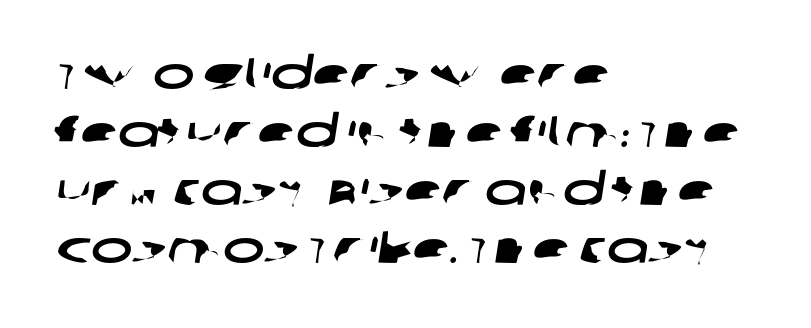
{"serif": "no", "width": "wide", "stroke_contrast": "low", "x_height": "large", "monospaced": "no", "underline": "no", "align": "left", "line_spacing": "normal", "line_spacing_ratio": 1.32, "letter_spacing": "normal", "letter_spacing_em": 0.0, "glyph_px": 44}
